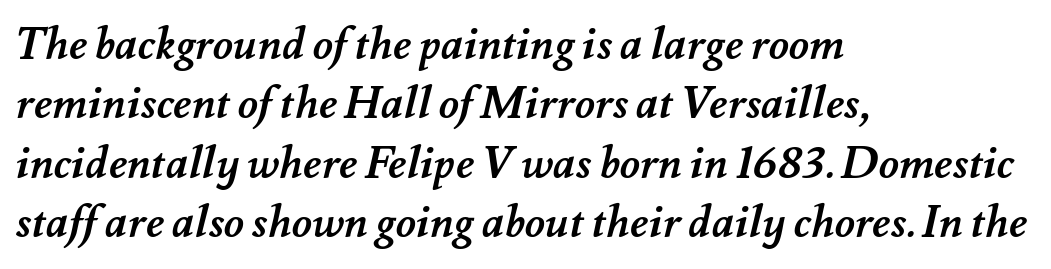
Do the characters align in a grid? No, the font is proportional. Descenders hang freely into open space. Line starts are locked; line ends wander. The block of text has a typical density, with ordinary space between rows. The typesetting leans heavy: a genuine bold. The type is set solid horizontally, with unmodified tracking.
